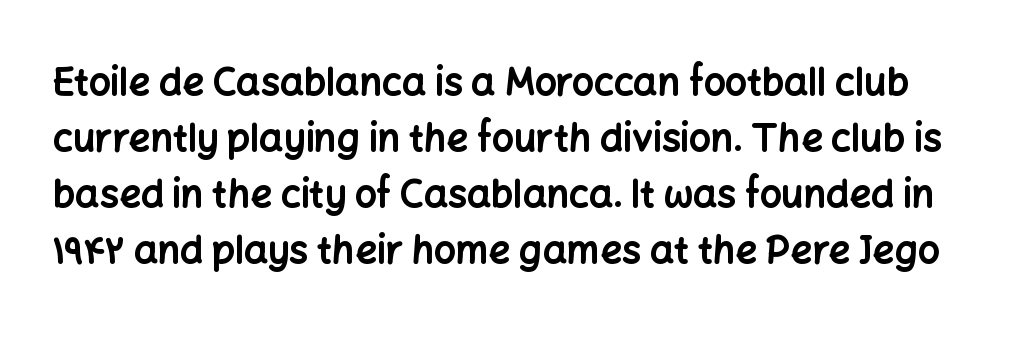
Q: Is the text bold? A: Yes.
Q: Is the text italic (slanted)? A: No, it is upright.
Q: Is the typeface a serif or a sans-serif typeface? A: Sans-serif.
Q: Is the text underlined? A: No.
Q: Is the spacing between letters normal or unusually wide? A: Normal.
Q: Is the spacing between lines tight, normal or loose? A: Normal.
Q: Width (condensed, normal, or wide)? A: Normal.
Q: Stroke contrast? A: Low.
Q: x-height? A: Medium.
Q: Monospaced? A: No.
